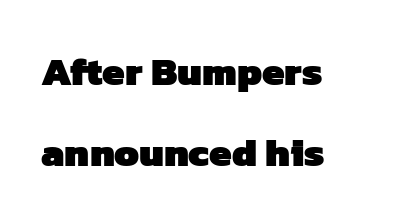
Q: Is the text bold? A: Yes.
Q: Is the typeface a serif or a sans-serif typeface? A: Sans-serif.
Q: Is the text underlined? A: No.
Q: Is the spacing between letters normal or unusually wide? A: Normal.
Q: Is the spacing between lines tight, normal or loose? A: Loose.
Q: Width (condensed, normal, or wide)? A: Normal.
Q: Stroke contrast? A: Low.
Q: x-height? A: Medium.
Q: Monospaced? A: No.
